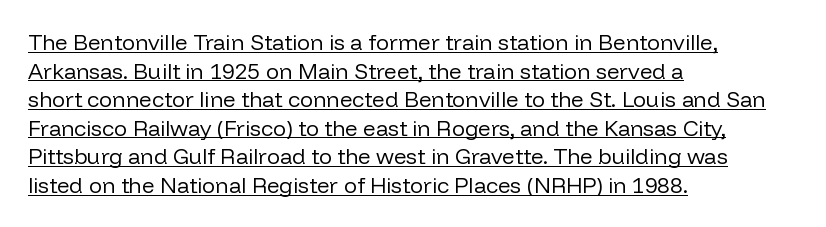
The image shows 22 px text type, upright; set left-aligned, normal line spacing (1.3x), normal letter spacing, underlined.
